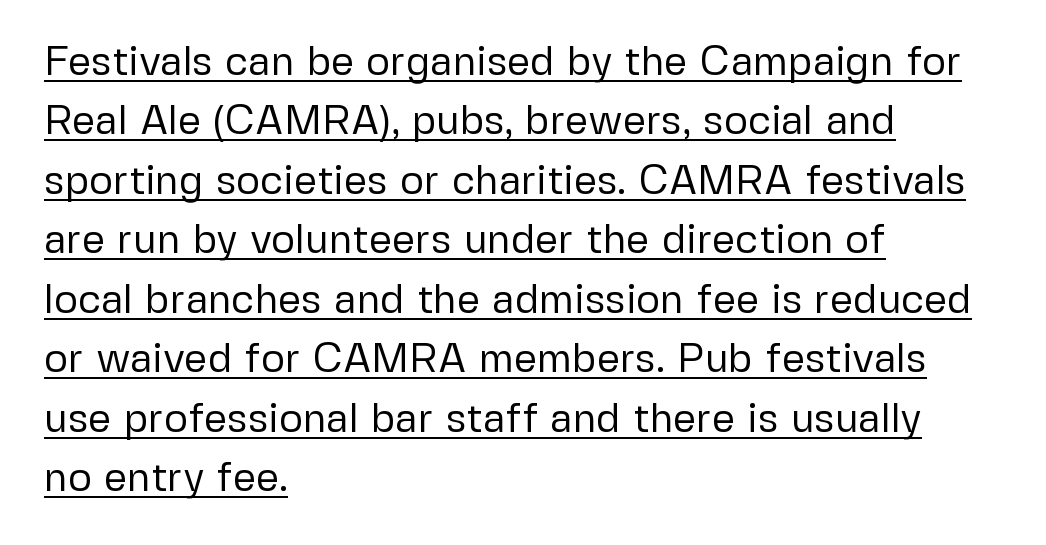
Q: Is the text bold? A: No.
Q: Is the text italic (slanted)? A: No, it is upright.
Q: Is the typeface a serif or a sans-serif typeface? A: Sans-serif.
Q: Is the text underlined? A: Yes.
Q: How is the paragraph aligned? A: Left-aligned.
Q: Is the spacing between letters normal or unusually wide? A: Normal.
Q: Is the spacing between lines tight, normal or loose? A: Normal.
Q: Width (condensed, normal, or wide)? A: Normal.
Q: Stroke contrast? A: Low.
Q: x-height? A: Medium.
Q: Monospaced? A: No.
